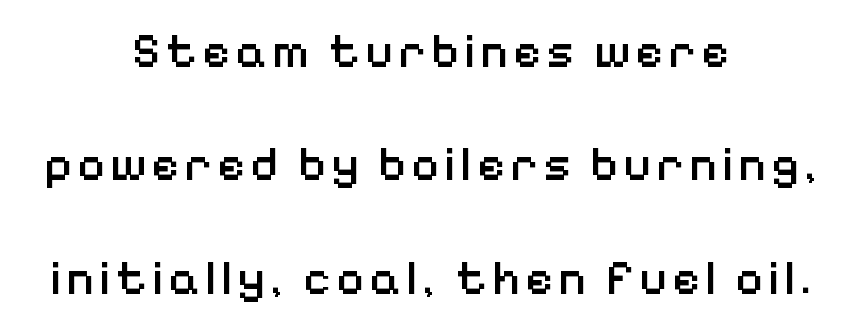
The baseline area is clear. The block of text is sparse from top to bottom, with ample space between rows. Which margin do the lines hug? Neither — every line sits in the middle. A semibold gives these letters moderate extra thickness, short of bold. Ascenders rise straight up at ninety degrees. Serif or sans? Sans — the stroke terminals are bare.
